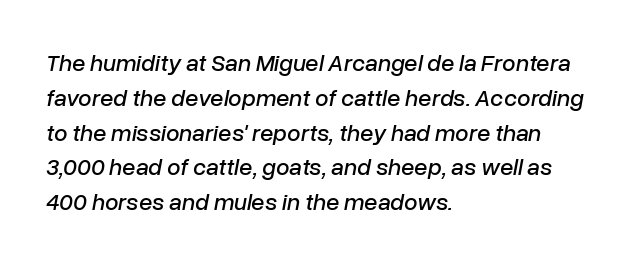
Interline gaps are of average width in this sample. Bare-footed words on every line. Letter spacing: default. A student would call this left alignment; a typographer would say flush left, rag right. The face used here has a pronounced slope to its letters.
